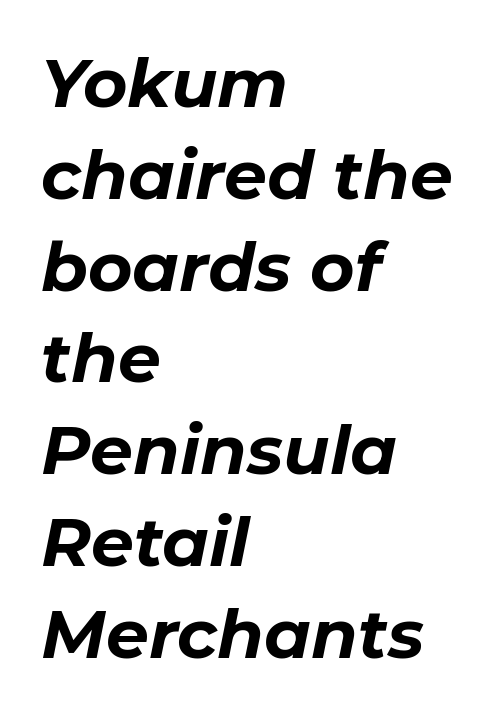
{"italic": "yes", "lean": "right", "slant_degrees": 11, "bold": "yes", "weight": "bold", "width": "normal", "stroke_contrast": "low", "x_height": "medium", "monospaced": "no", "underline": "no", "align": "left", "line_spacing": "normal", "line_spacing_ratio": 1.35, "letter_spacing": "normal", "letter_spacing_em": 0.0, "glyph_px": 68}
